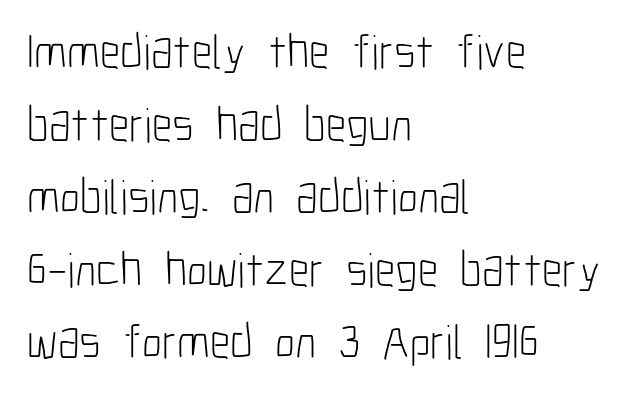
The image shows 49 px light, condensed sans-serif type, upright; set left-aligned, normal line spacing (1.48x), normal letter spacing, not underlined; low stroke contrast and a medium x-height.
